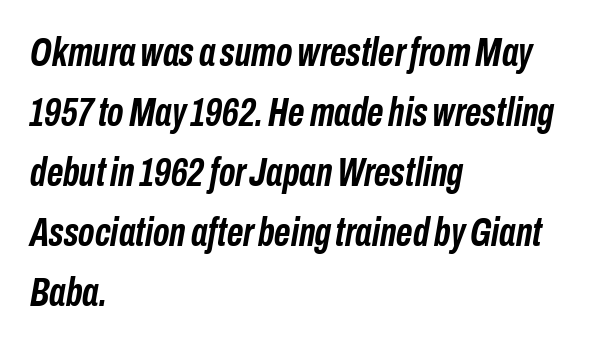
Each letter keeps its own natural width here, so spacing adapts to shape. Reading down the block, your eye returns to a fixed left position each line. Descender tails drop into unmarked territory. Regular leading.
